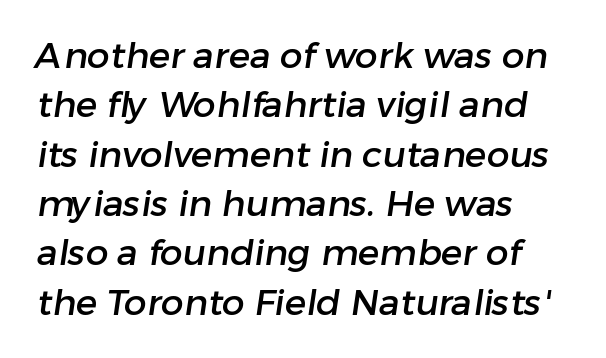
The image shows 36 px sans-serif type; set left-aligned, normal line spacing (1.37x), normal letter spacing, not underlined; low stroke contrast and a medium x-height.
